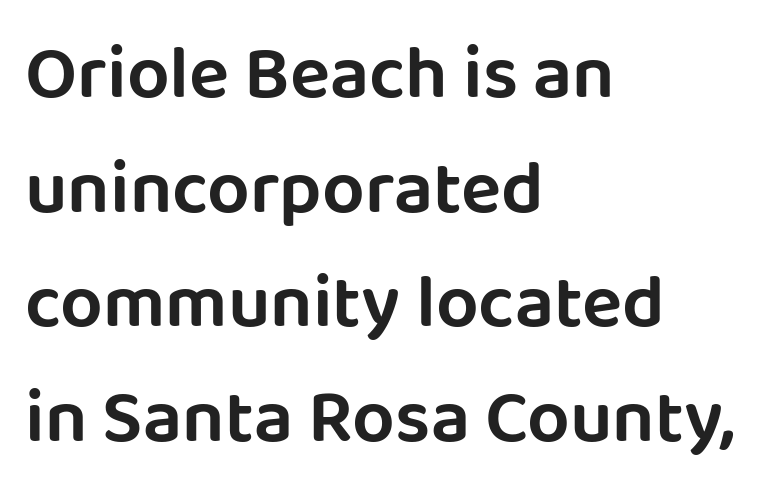
{"serif": "no", "italic": "no", "width": "normal", "stroke_contrast": "low", "x_height": "large", "monospaced": "no", "underline": "no", "align": "left", "line_spacing": "normal", "line_spacing_ratio": 1.53, "letter_spacing": "normal", "letter_spacing_em": 0.0, "glyph_px": 75}
